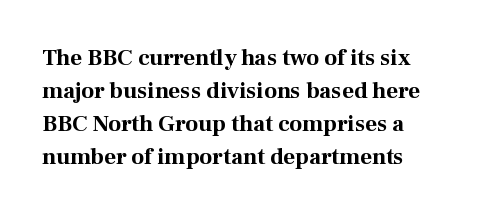
The image shows 23 px bold type, upright; set left-aligned, normal line spacing (1.43x), normal letter spacing, not underlined.
